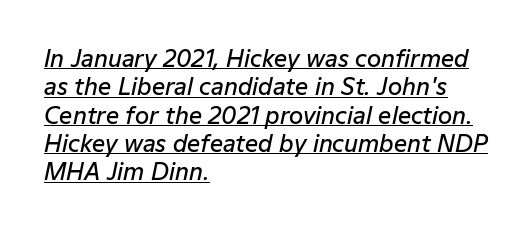
Rendered with sloped, italic letterforms. In terms of letterspacing, this is plain default setting. Underline: present. I'd describe the lettering as semibold — firm but not a full bold. Left-aligned paragraph, ragged on the right.
